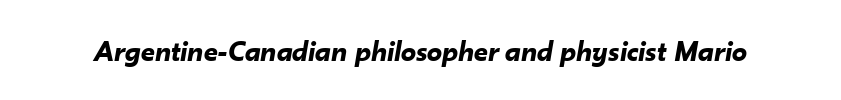
Compared with an ordinary text face, these strokes are far heavier — a full bold. The letters are slanted; this is an italic face. This rendering leaves character spacing at its baseline value. Has an underline been added? It has not. The passage shown is typed in a proportional face where columns would drift.
